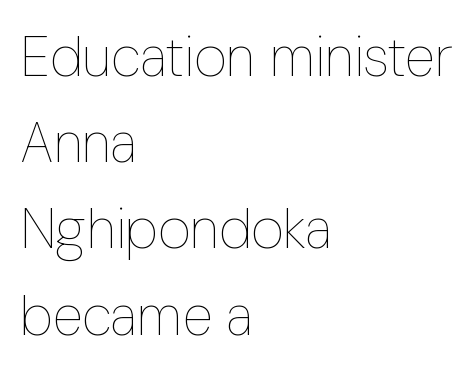
Q: Is the text bold? A: No.
Q: Is the text italic (slanted)? A: No, it is upright.
Q: Is the text underlined? A: No.
Q: How is the paragraph aligned? A: Left-aligned.
Q: Is the spacing between letters normal or unusually wide? A: Normal.
Q: Is the spacing between lines tight, normal or loose? A: Normal.
Q: Width (condensed, normal, or wide)? A: Condensed.
Q: Stroke contrast? A: Low.
Q: x-height? A: Medium.
Q: Monospaced? A: No.
